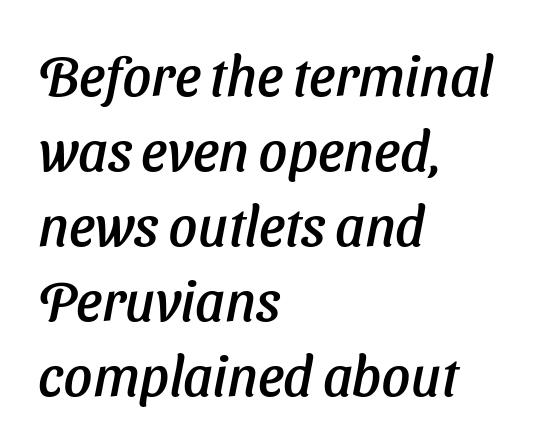
The image shows 56 px text type; set left-aligned, normal line spacing (1.34x), normal letter spacing, not underlined; low stroke contrast and a medium x-height.
